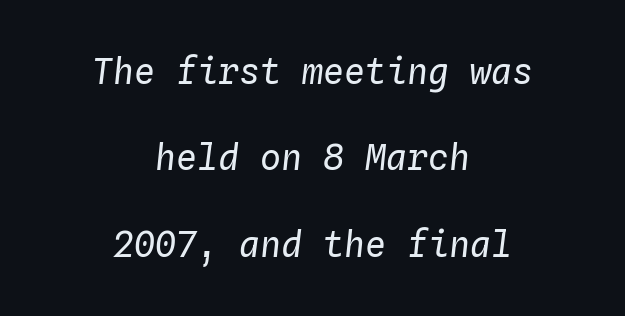
{"italic": "yes", "lean": "right", "slant_degrees": 4, "bold": "no", "weight": "regular", "width": "normal", "stroke_contrast": "low", "x_height": "medium", "monospaced": "yes", "underline": "no", "align": "center", "line_spacing": "loose", "line_spacing_ratio": 2.47, "letter_spacing": "normal", "letter_spacing_em": 0.0, "glyph_px": 35}
